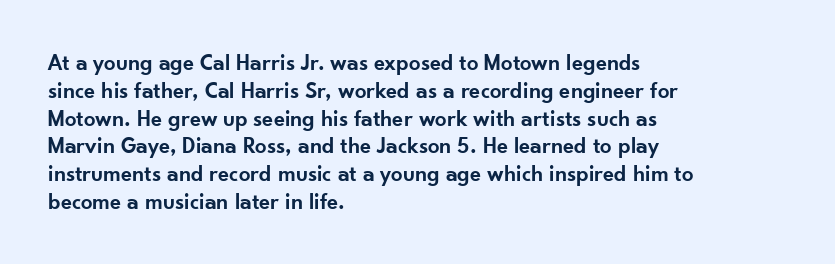
The image shows 23 px text type, upright; set left-aligned, line spacing 1.21x, normal letter spacing, not underlined.
